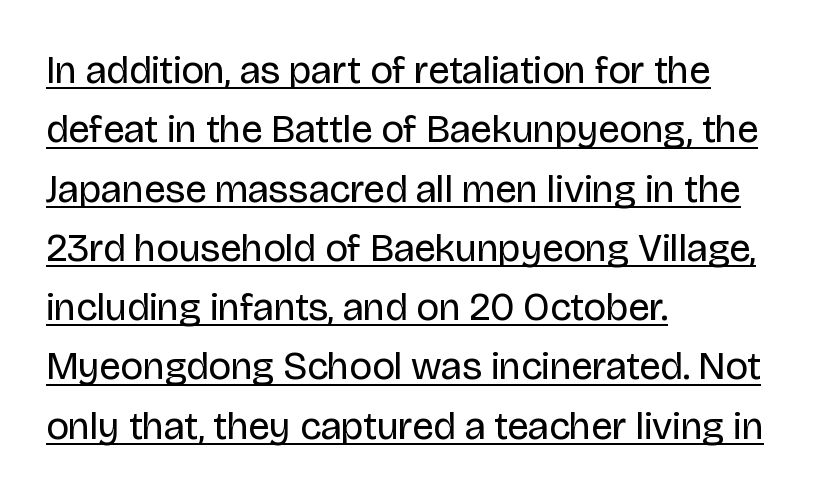
{"serif": "no", "italic": "no", "bold": "no", "weight": "regular", "width": "normal", "stroke_contrast": "low", "x_height": "large", "monospaced": "no", "underline": "yes", "align": "left", "line_spacing": "normal", "line_spacing_ratio": 1.52, "letter_spacing": "normal", "letter_spacing_em": 0.0, "glyph_px": 39}
